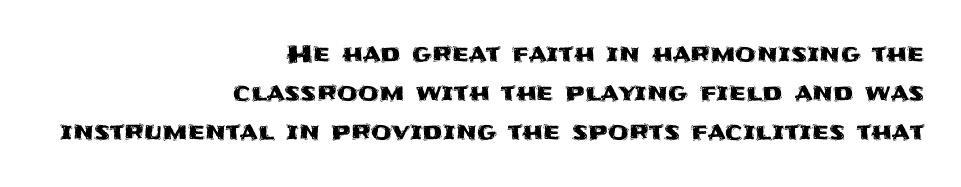
The image shows 24 px text type, upright; set right-aligned, normal line spacing (1.63x), normal letter spacing, not underlined.
